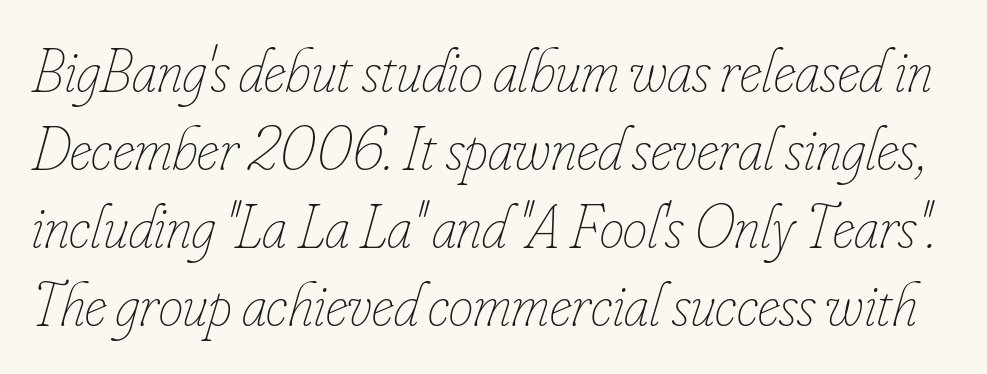
Q: Is the text bold? A: No.
Q: Is the text italic (slanted)? A: Yes, it leans right by about 16 degrees.
Q: Is the text underlined? A: No.
Q: Is the spacing between letters normal or unusually wide? A: Normal.
Q: Is the spacing between lines tight, normal or loose? A: Normal.
Q: Width (condensed, normal, or wide)? A: Condensed.
Q: Stroke contrast? A: Low.
Q: x-height? A: Small.
Q: Monospaced? A: No.
